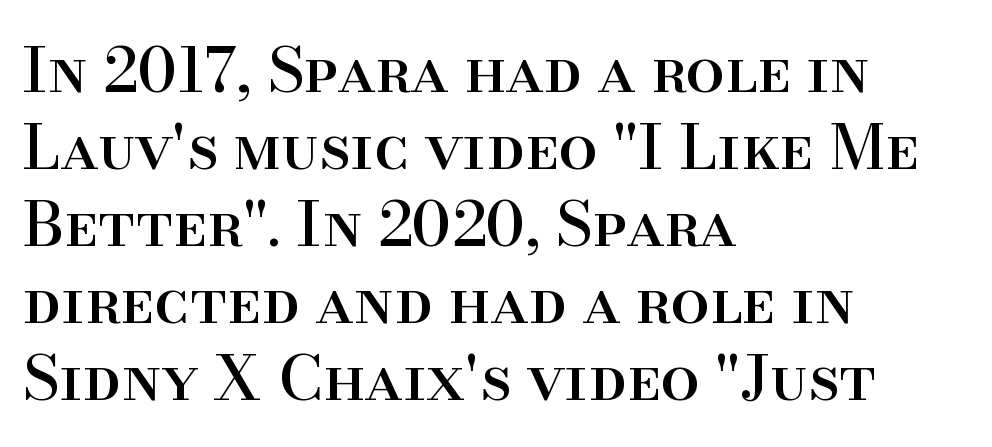
Q: Is the text italic (slanted)? A: No, it is upright.
Q: Is the typeface a serif or a sans-serif typeface? A: Serif.
Q: Is the text underlined? A: No.
Q: How is the paragraph aligned? A: Left-aligned.
Q: Is the spacing between letters normal or unusually wide? A: Normal.
Q: Width (condensed, normal, or wide)? A: Normal.
Q: Stroke contrast? A: High.
Q: x-height? A: Small.
Q: Monospaced? A: No.
